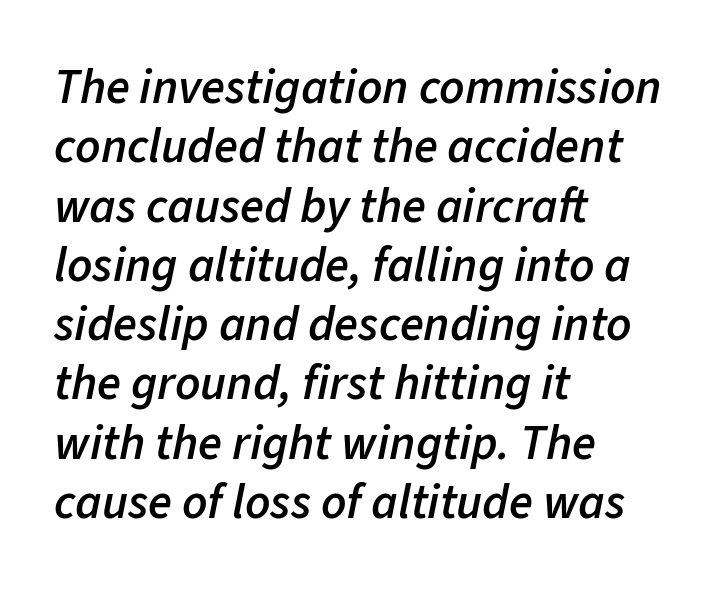
Q: Is the text bold? A: Semi-bold.
Q: Is the text italic (slanted)? A: Yes, it leans right by about 11 degrees.
Q: Is the text underlined? A: No.
Q: How is the paragraph aligned? A: Left-aligned.
Q: Is the spacing between letters normal or unusually wide? A: Normal.
Q: Width (condensed, normal, or wide)? A: Normal.
Q: Stroke contrast? A: Low.
Q: x-height? A: Medium.
Q: Monospaced? A: No.
